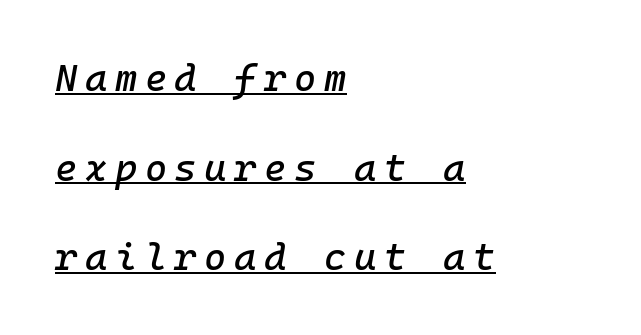
Q: Is the text italic (slanted)? A: Yes, it leans right by about 10 degrees.
Q: Is the text underlined? A: Yes.
Q: How is the paragraph aligned? A: Left-aligned.
Q: Is the spacing between letters normal or unusually wide? A: Unusually wide.
Q: Is the spacing between lines tight, normal or loose? A: Loose.
Q: Width (condensed, normal, or wide)? A: Normal.
Q: Stroke contrast? A: Low.
Q: x-height? A: Medium.
Q: Monospaced? A: Yes.
